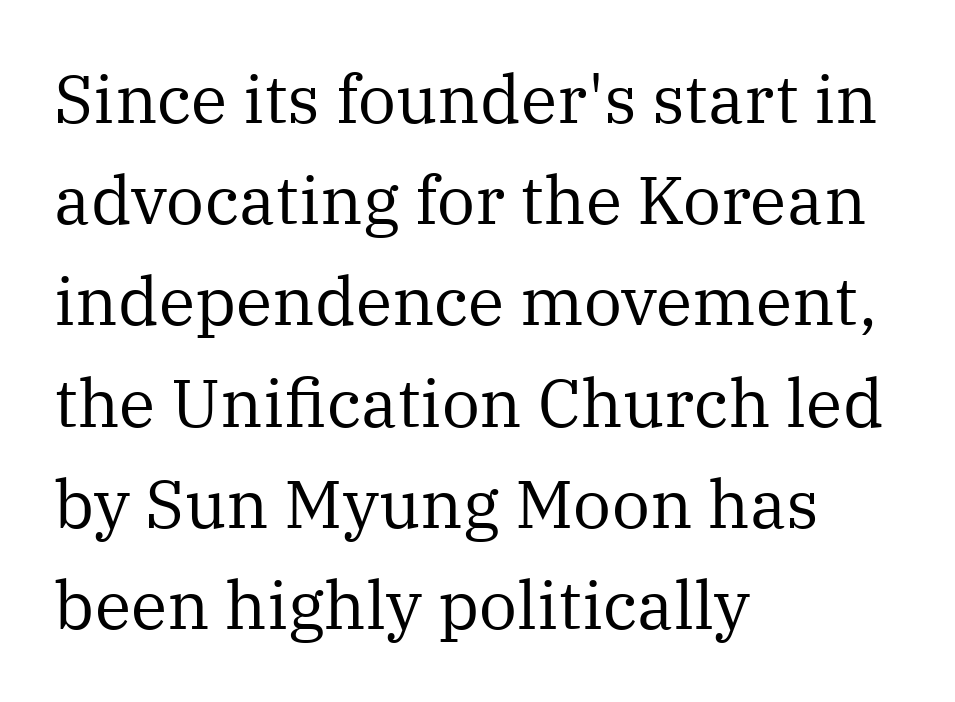
The image shows 67 px regular-weight serif type, upright; set left-aligned, normal line spacing (1.51x), normal letter spacing, not underlined; medium stroke contrast and a medium x-height.
